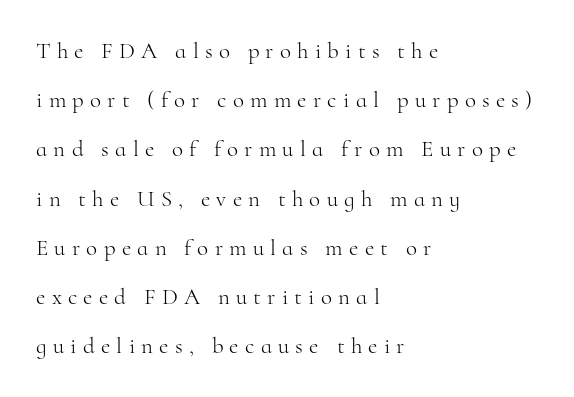
The image shows 23 px text type, upright; set left-aligned, loose line spacing (2.14x), unusually wide letter spacing (+0.27 em), not underlined.
